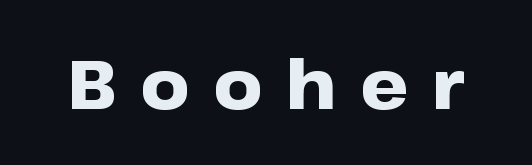
The image shows 68 px heavy, wide sans-serif type, upright; set unusually wide letter spacing (+0.34 em), not underlined; low stroke contrast and a medium x-height.
